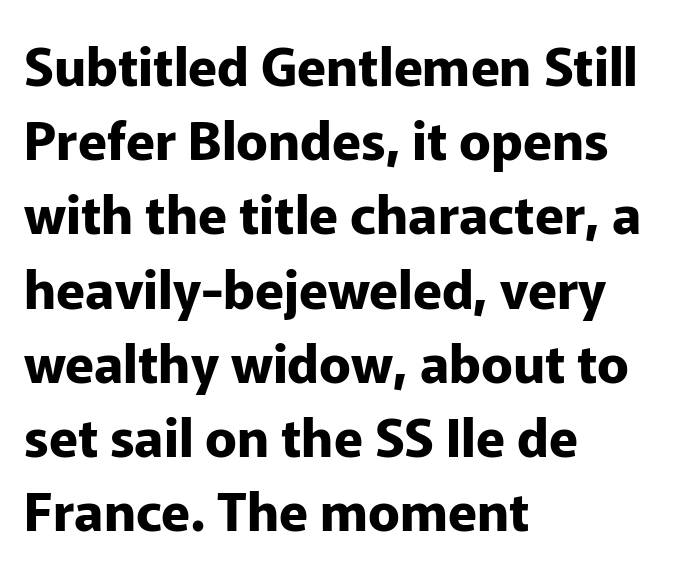
The image shows 53 px bold sans-serif type, upright; set left-aligned, normal line spacing (1.4x), normal letter spacing, not underlined; low stroke contrast and a medium x-height.
